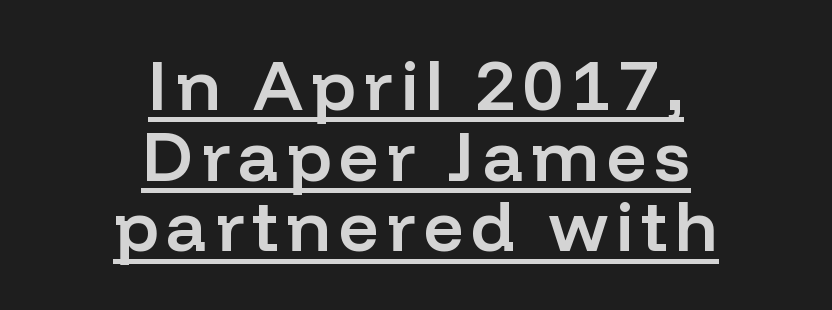
The strokes are fattened partway — semibold, not bold. Letterform terminals end flat and unadorned throughout the passage. Character widths vary here, with narrow letters taking less room than wide ones. In designer terms, the underline attribute is active on this setting. Caption: multi-line text, centered on the measure. This is the regular roman posture of the typeface.
